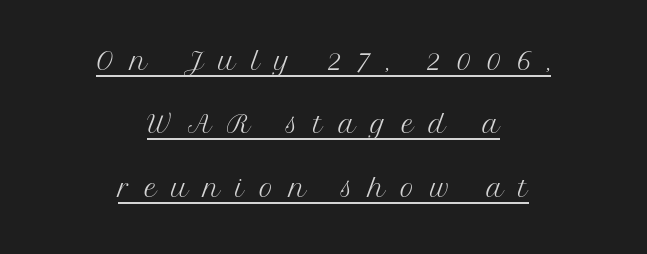
The image shows 38 px light serif type; set centered, normal line spacing (1.67x), unusually wide letter spacing (+0.4 em), underlined; medium stroke contrast and a medium x-height.
